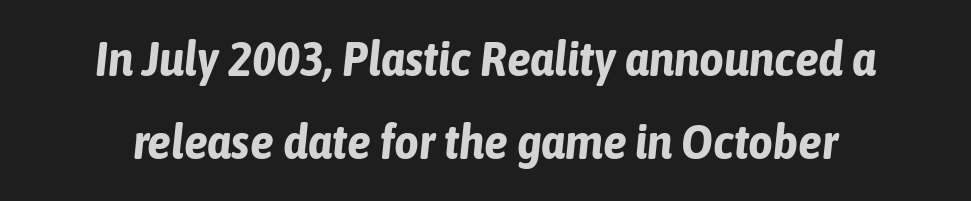
This sample uses an oblique cut, with every glyph tilted off the vertical. Each word holds together tightly as a unit, with standard inter-letter gaps. You could not count columns in this text — the font is proportionally spaced. Heavy, bold letterforms. Descenders hang freely into open space.
